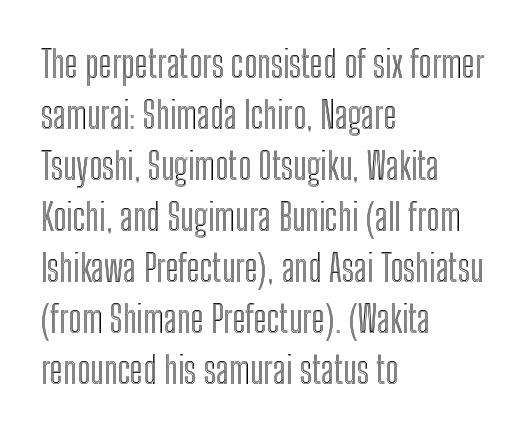
Decoration check: the copy has no underline. Alignment: flush left. A typesetter would call this proportional, since set widths differ per character. How would I describe the line gaps? Plain and ordinary.
